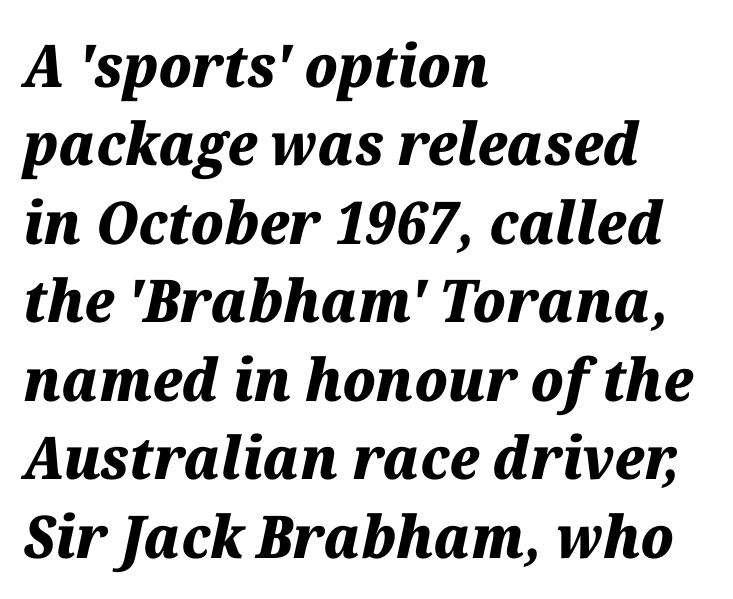
Q: Is the text bold? A: Yes.
Q: Is the text italic (slanted)? A: Yes, it leans right by about 12 degrees.
Q: Is the text underlined? A: No.
Q: How is the paragraph aligned? A: Left-aligned.
Q: Is the spacing between letters normal or unusually wide? A: Normal.
Q: Is the spacing between lines tight, normal or loose? A: Normal.
Q: Width (condensed, normal, or wide)? A: Normal.
Q: Stroke contrast? A: Medium.
Q: x-height? A: Medium.
Q: Monospaced? A: No.
